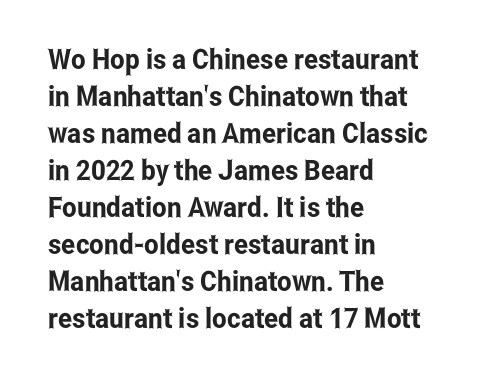
The image shows 28 px condensed sans-serif type, upright; set left-aligned, normal line spacing (1.32x), normal letter spacing, not underlined; low stroke contrast and a medium x-height.
